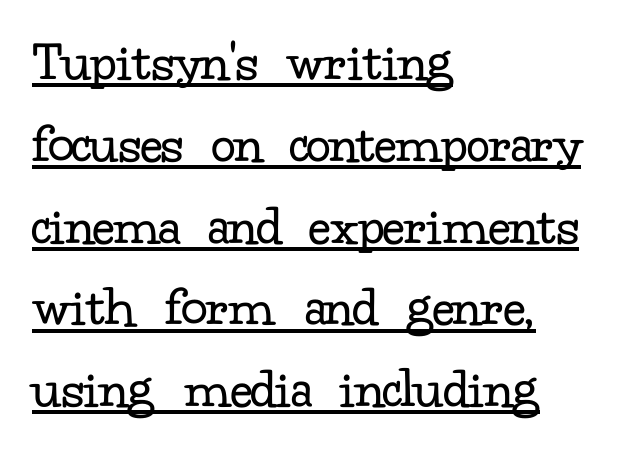
Q: Is the text bold? A: No.
Q: Is the text italic (slanted)? A: No, it is upright.
Q: Is the typeface a serif or a sans-serif typeface? A: Serif.
Q: Is the text underlined? A: Yes.
Q: How is the paragraph aligned? A: Left-aligned.
Q: Is the spacing between letters normal or unusually wide? A: Normal.
Q: Is the spacing between lines tight, normal or loose? A: Normal.
Q: Width (condensed, normal, or wide)? A: Normal.
Q: Stroke contrast? A: Low.
Q: x-height? A: Small.
Q: Monospaced? A: No.
